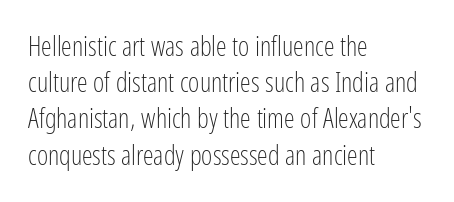
The image shows 27 px text type, upright; set left-aligned, normal line spacing (1.34x), normal letter spacing, not underlined.
